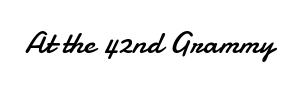
Q: Is the text bold? A: No.
Q: Is the text italic (slanted)? A: Yes.
Q: Is the typeface a serif or a sans-serif typeface? A: Sans-serif.
Q: Is the text underlined? A: No.
Q: Is the spacing between letters normal or unusually wide? A: Normal.
Q: Width (condensed, normal, or wide)? A: Normal.
Q: Stroke contrast? A: Low.
Q: x-height? A: Small.
Q: Monospaced? A: No.
